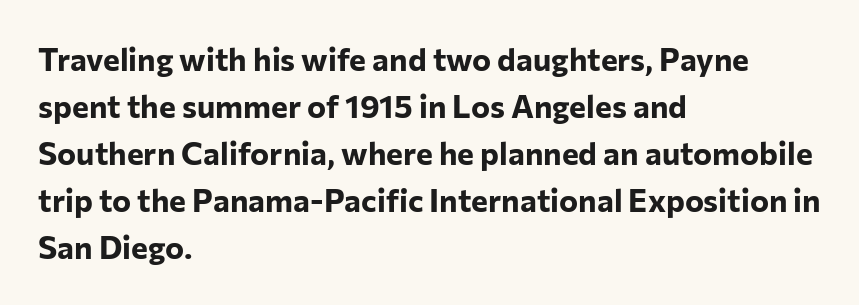
Pretty heavy lettering here — definitely bold. A typesetter would mark this as roman, not italic. Classification — sans serif. Varying glyph widths throughout — classic text-font behaviour.
